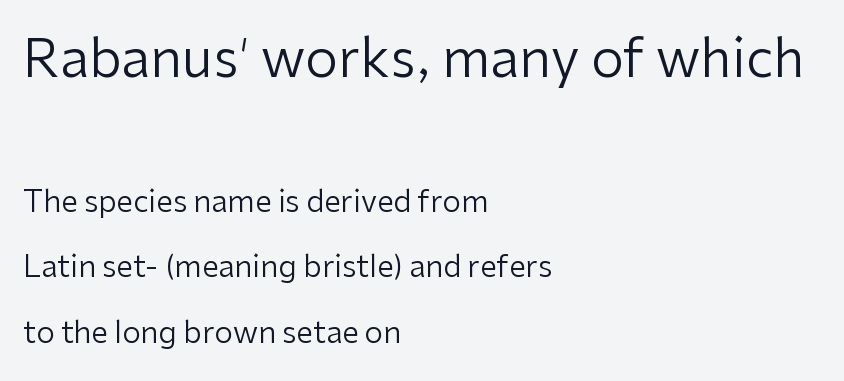
Q: Is the text bold? A: No.
Q: Is the text italic (slanted)? A: No, it is upright.
Q: Is the typeface a serif or a sans-serif typeface? A: Sans-serif.
Q: Is the text underlined? A: No.
Q: How is the paragraph aligned? A: Left-aligned.
Q: Is the spacing between letters normal or unusually wide? A: Normal.
Q: Is the spacing between lines tight, normal or loose? A: Loose.
Q: Which block of text is set in a larger size, the first (top) or the second (bottom)? A: The first (top) one.
Q: Width (condensed, normal, or wide)? A: Normal.
Q: Stroke contrast? A: Low.
Q: x-height? A: Medium.
Q: Monospaced? A: No.
